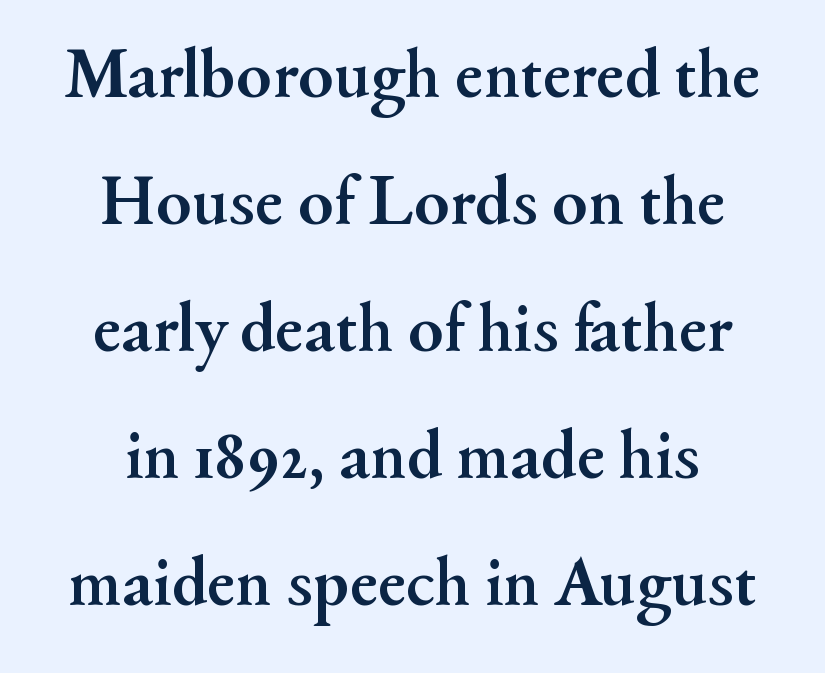
The image shows 71 px semibold serif type, upright; set line spacing 1.79x, normal letter spacing, not underlined; medium stroke contrast and a small x-height.
